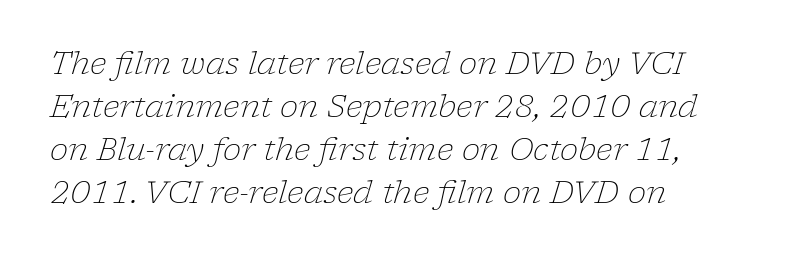
The passage shown is typed in a proportional face where columns would drift. Just letters on the line, the space beneath them empty. This rendering employs a face with finishing strokes, i.e., a serif. Inter-character spacing is left at the font's built-in metrics. In terms of posture, this sample is oblique.
